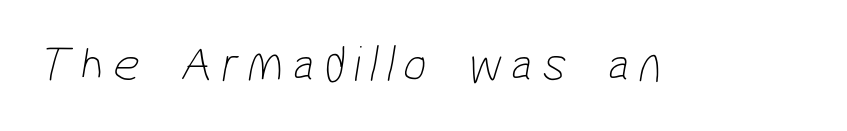
No feet cap the strokes, marking this as sans-serif type. Has an underline been added? It has not. The font sits on the lighter half of the weight spectrum, regular included. The letters advance in unequal steps, a hallmark of proportional type.
